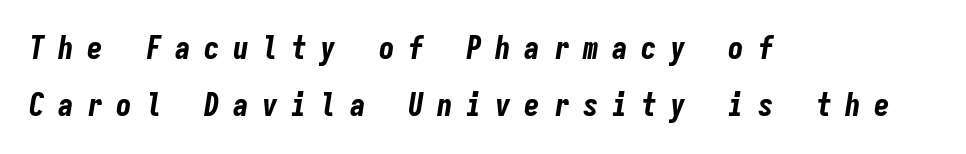
Q: Is the text bold? A: Yes.
Q: Is the text italic (slanted)? A: Yes, it leans right by about 9 degrees.
Q: Is the text underlined? A: No.
Q: How is the paragraph aligned? A: Left-aligned.
Q: Is the spacing between letters normal or unusually wide? A: Unusually wide.
Q: Width (condensed, normal, or wide)? A: Condensed.
Q: Stroke contrast? A: Low.
Q: x-height? A: Medium.
Q: Monospaced? A: Yes.
